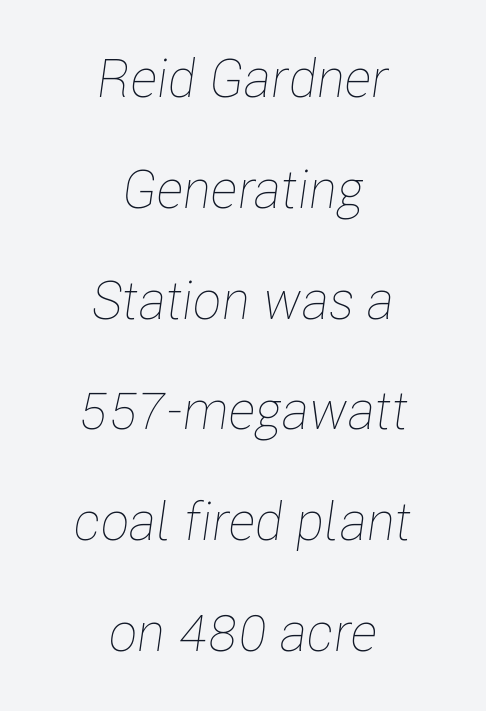
The image shows 53 px thin, condensed type, italic (leaning right); set centered, loose line spacing (2.09x), normal letter spacing, not underlined; low stroke contrast and a medium x-height.
